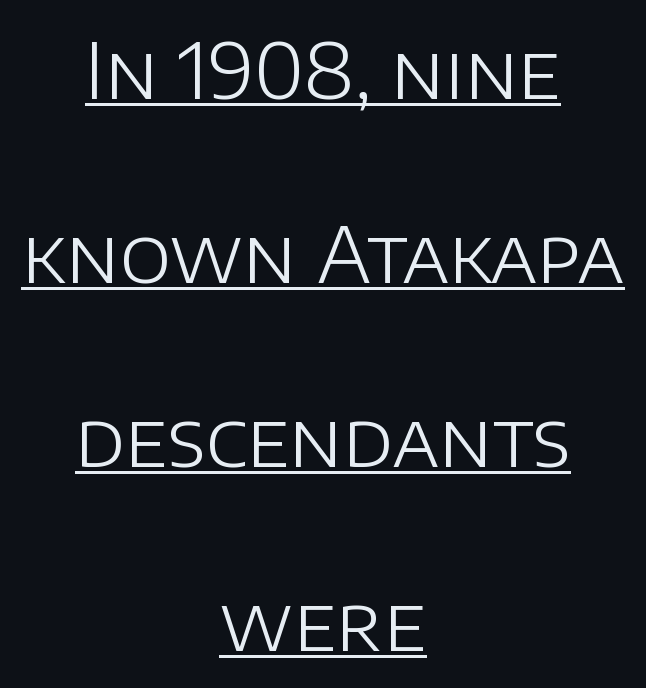
The characters display no serif detailing; their extremities are plain. Horizontal alignment here is central, giving a formal, balanced look. Looks like regular typesetting: each glyph gets only the width it needs. The lettering stays uniformly vertical, giving the passage a roman look. Unbolded letterforms with no extra heft.
